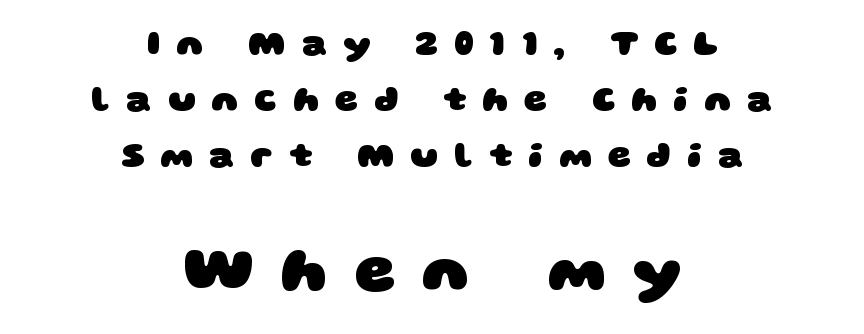
The image shows 63 px heavy, wide sans-serif type; set centered, normal line spacing (1.55x), unusually wide letter spacing (+0.44 em), not underlined; the second (bottom) block is 1.75x larger; low stroke contrast and a large x-height.
